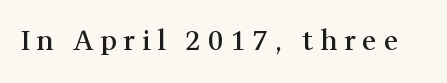
{"italic": "no", "bold": "semi", "underline": "no", "letter_spacing": "wide", "letter_spacing_em": 0.26, "glyph_px": 27}
